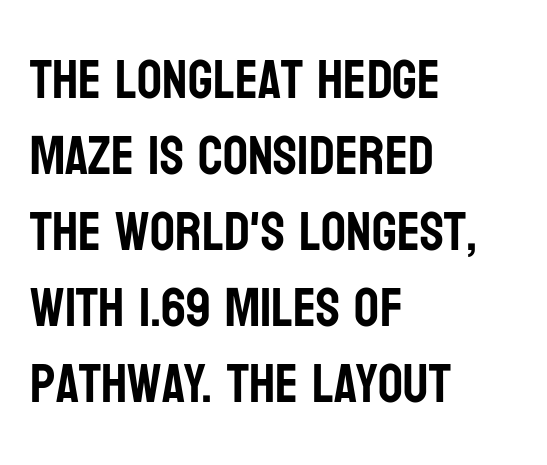
{"serif": "no", "italic": "no", "width": "condensed", "stroke_contrast": "low", "x_height": "large", "monospaced": "no", "underline": "no", "align": "left", "line_spacing": "normal", "line_spacing_ratio": 1.38, "letter_spacing": "normal", "letter_spacing_em": 0.0, "glyph_px": 55}
